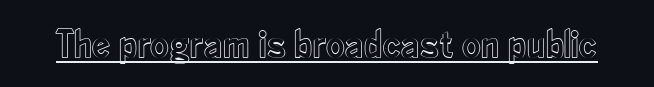
Q: Is the text italic (slanted)? A: No, it is upright.
Q: Is the text underlined? A: Yes.
Q: Is the spacing between letters normal or unusually wide? A: Normal.
Q: Width (condensed, normal, or wide)? A: Condensed.
Q: x-height? A: Small.
Q: Monospaced? A: No.
